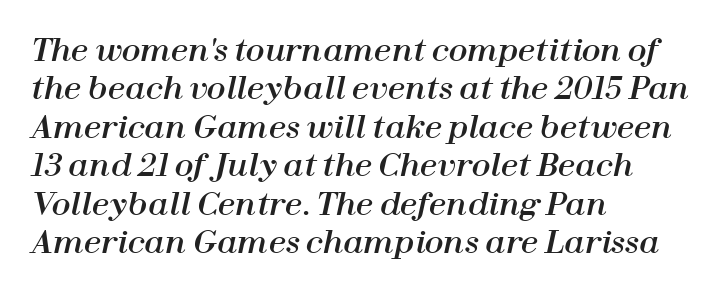
A clean baseline with only descenders dipping below it. Look at the tracking — it's just the regular setting, nothing added. Layout note: lines flush left. Is the type slanted? Yes — the strokes lean at a clear angle. The letters advance in unequal steps, a hallmark of proportional type.
